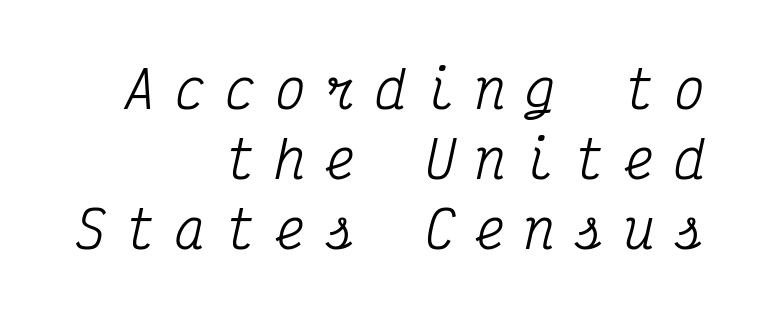
{"serif": "yes", "italic": "yes", "lean": "right", "slant_degrees": 12, "width": "condensed", "stroke_contrast": "medium", "x_height": "medium", "monospaced": "yes", "underline": "no", "align": "right", "line_spacing": "normal", "line_spacing_ratio": 1.37, "letter_spacing": "wide", "letter_spacing_em": 0.38, "glyph_px": 51}
